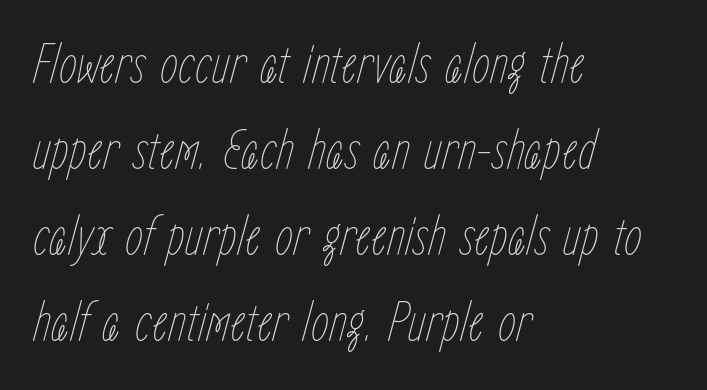
{"italic": "yes", "lean": "right", "slant_degrees": 15, "bold": "no", "weight": "thin", "width": "condensed", "stroke_contrast": "low", "x_height": "medium", "monospaced": "no", "underline": "no", "align": "left", "line_spacing": "normal", "line_spacing_ratio": 1.48, "letter_spacing": "normal", "letter_spacing_em": 0.0, "glyph_px": 58}
